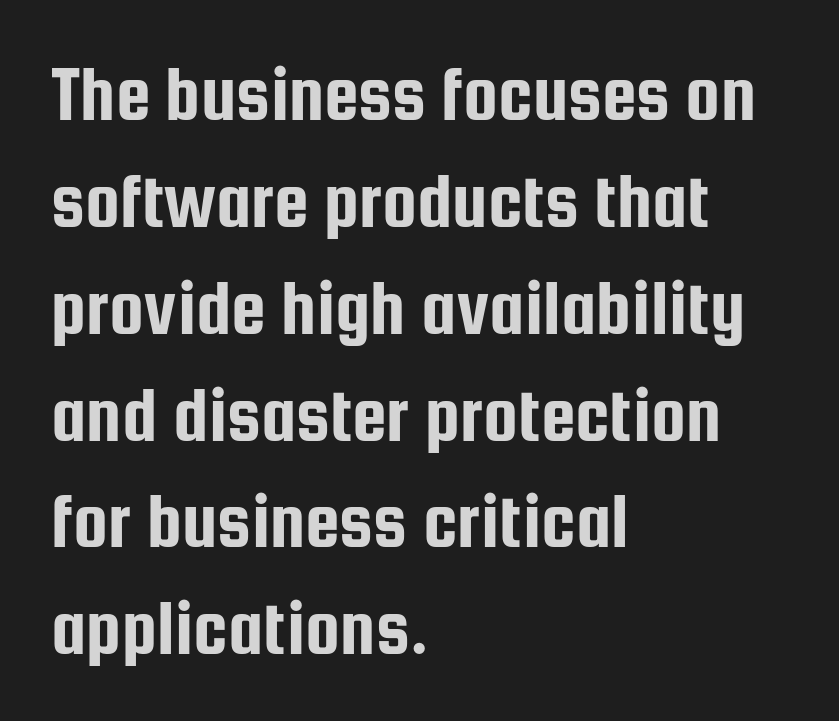
{"serif": "no", "italic": "no", "width": "condensed", "stroke_contrast": "low", "x_height": "medium", "monospaced": "no", "underline": "no", "align": "left", "line_spacing": "normal", "line_spacing_ratio": 1.37, "letter_spacing": "normal", "letter_spacing_em": 0.0, "glyph_px": 78}
